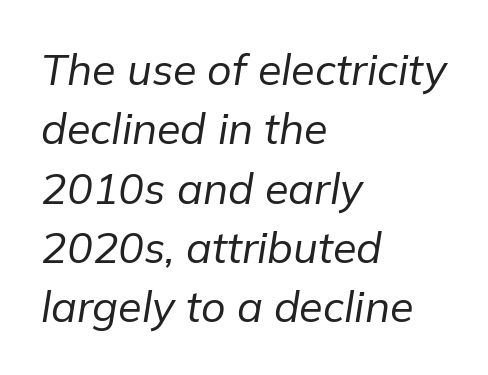
{"italic": "yes", "lean": "right", "slant_degrees": 9, "bold": "no", "weight": "regular", "width": "normal", "stroke_contrast": "low", "x_height": "medium", "monospaced": "no", "underline": "no", "align": "left", "line_spacing": "normal", "line_spacing_ratio": 1.38, "letter_spacing": "normal", "letter_spacing_em": 0.0, "glyph_px": 43}
